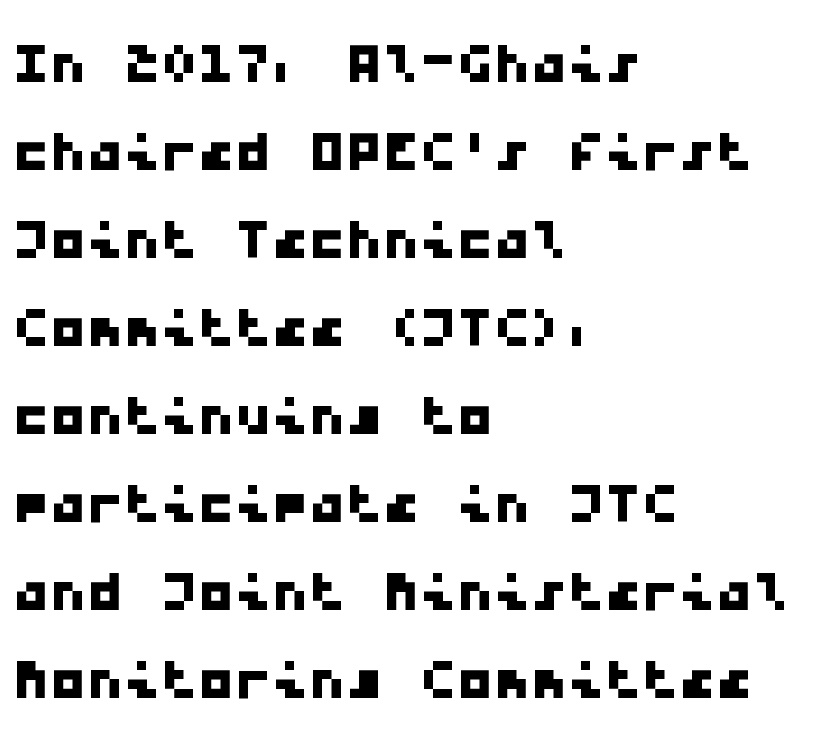
Has an underline been added? It has not. Fixed-width glyphs throughout — classic coding-font behaviour. The ragged edge is on the right, which tells us the setting is flush left. The face used here is rendered with its standard letterfit. Regarding serifs, this sample does without them.
